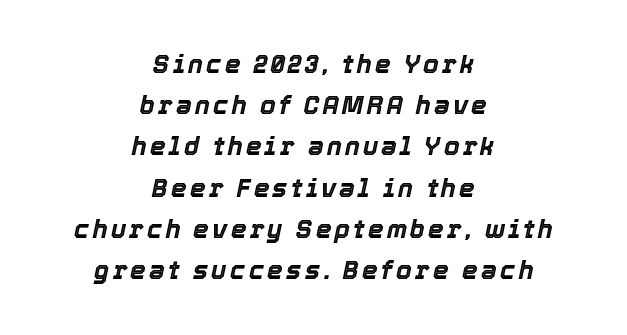
The compositor balanced each line on the midline. Rendered with sloped, italic letterforms. Line spacing here is normal. A bare baseline throughout the passage.
